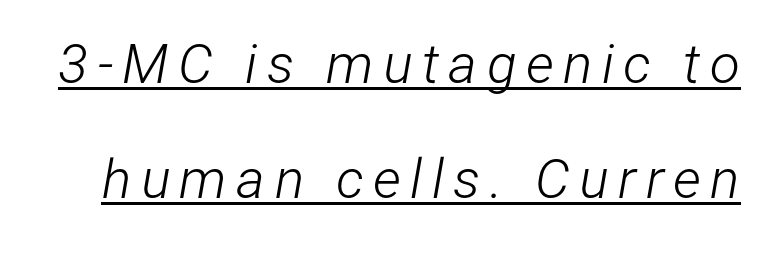
{"italic": "yes", "lean": "right", "slant_degrees": 12, "bold": "no", "weight": "light", "width": "condensed", "stroke_contrast": "low", "x_height": "medium", "monospaced": "no", "underline": "yes", "line_spacing": "loose", "line_spacing_ratio": 2.09, "glyph_px": 55}
